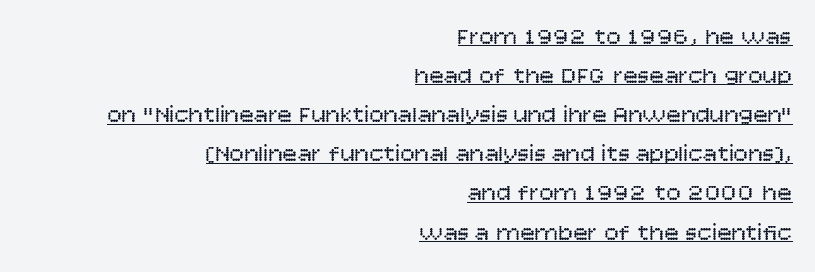
The image shows 24 px text type, upright; set right-aligned, normal line spacing (1.63x), normal letter spacing, underlined.
